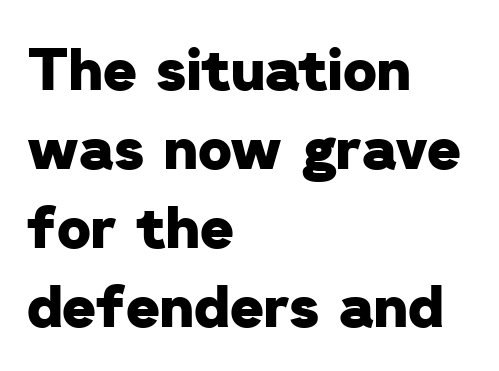
The image shows 58 px heavy sans-serif type; set left-aligned, normal line spacing (1.36x), normal letter spacing, not underlined; low stroke contrast and a medium x-height.
